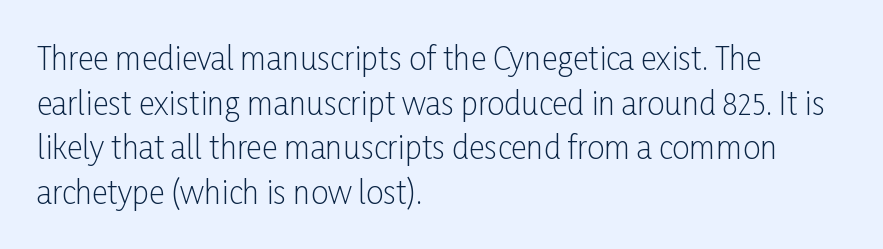
Stems and bowls with no extra thickness — not bold. Any mark beneath the type? The region is blank. Spacing verdict: proportional, widths tailored to each character. The ragged edge is on the right, which tells us the setting is flush left.
